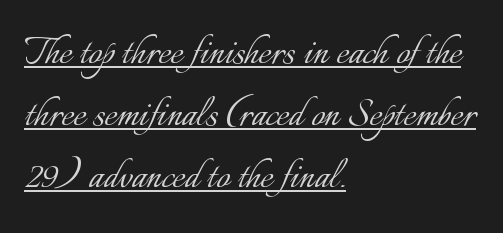
The image shows 48 px light type; set left-aligned, normal line spacing (1.29x), normal letter spacing, underlined; low stroke contrast and a small x-height.
